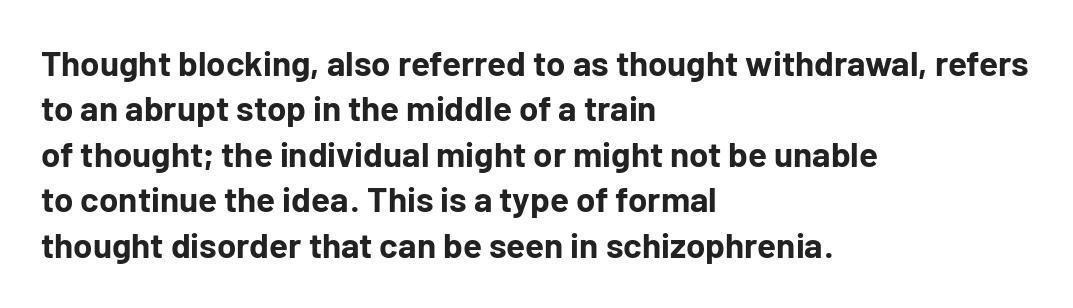
Bare-footed words on every line. The designer left line spacing at the default. Each word holds together tightly as a unit, with standard inter-letter gaps. Is there any slant? The stems are plumb. Here the designer chose a conventional face with non-uniform glyph widths.
